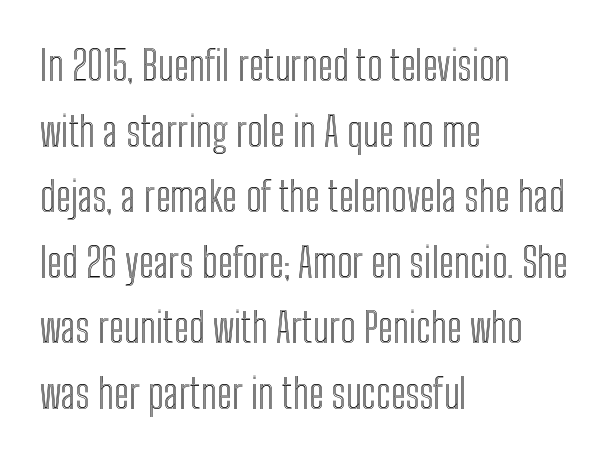
Clear beneath every line of the passage. Posture: vertical. You could not count columns in this text — the font is proportionally spaced. The rendering anchors every line to the left-hand side. Students, observe: this is what conventionally led text looks like. How are the letters spaced? Ordinarily, with no added tracking.
